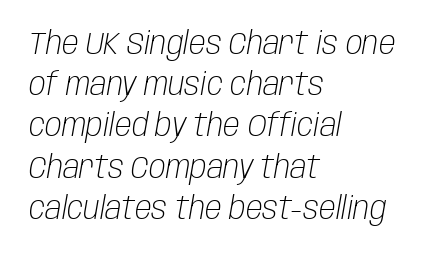
{"italic": "yes", "lean": "right", "slant_degrees": 10, "bold": "no", "weight": "light", "width": "condensed", "stroke_contrast": "low", "x_height": "large", "monospaced": "no", "underline": "no", "align": "left", "line_spacing": "normal", "line_spacing_ratio": 1.33, "letter_spacing": "normal", "letter_spacing_em": 0.0, "glyph_px": 31}
